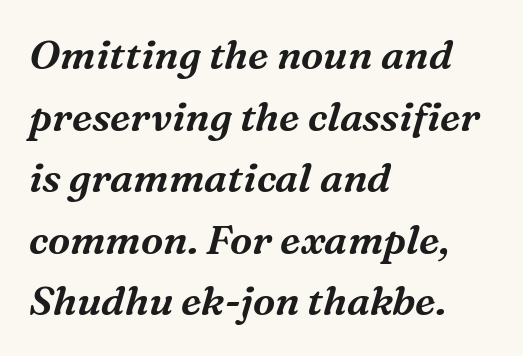
The image shows 40 px serif type, italic (leaning right); set left-aligned, normal line spacing (1.54x), normal letter spacing, not underlined; medium stroke contrast and a medium x-height.
